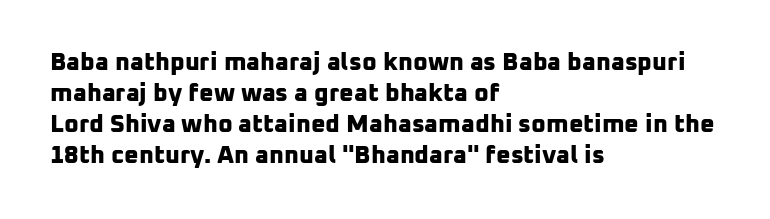
The passage shown is not underscored anywhere. Every row of glyphs begins at an identical x-position on the left. The passage shown is emphatically bold. The line texture is even and compact thanks to regular tracking.
